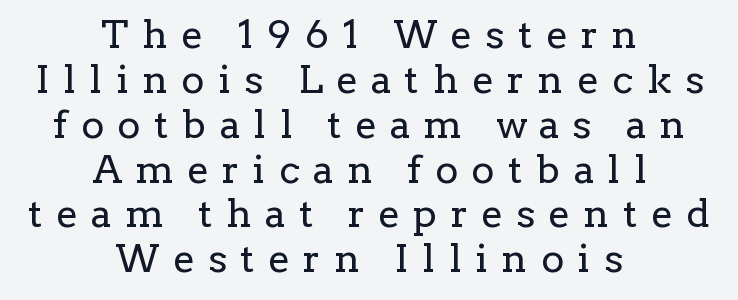
The image shows 39 px regular-weight serif type, upright; set centered, tight line spacing (1.15x), unusually wide letter spacing (+0.35 em), not underlined; low stroke contrast and a medium x-height.
